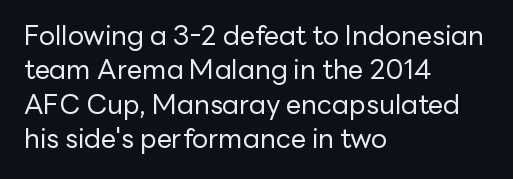
Q: Is the text bold? A: No.
Q: Is the text italic (slanted)? A: No, it is upright.
Q: Is the text underlined? A: No.
Q: How is the paragraph aligned? A: Left-aligned.
Q: Is the spacing between letters normal or unusually wide? A: Normal.
Q: Is the spacing between lines tight, normal or loose? A: Normal.
